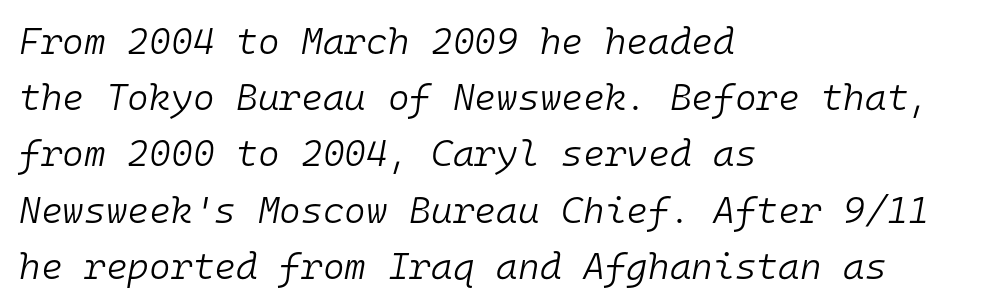
{"italic": "yes", "lean": "right", "slant_degrees": 10, "bold": "no", "weight": "light", "width": "normal", "stroke_contrast": "low", "x_height": "medium", "monospaced": "yes", "underline": "no", "align": "left", "line_spacing": "normal", "line_spacing_ratio": 1.52, "letter_spacing": "normal", "letter_spacing_em": 0.0, "glyph_px": 37}
